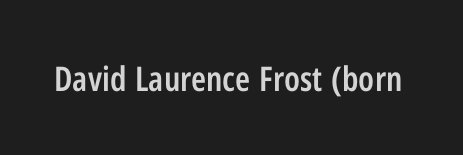
{"serif": "no", "italic": "no", "bold": "semi", "weight": "semibold", "width": "condensed", "stroke_contrast": "low", "x_height": "medium", "monospaced": "no", "underline": "no", "letter_spacing": "normal", "letter_spacing_em": 0.0, "glyph_px": 34}
